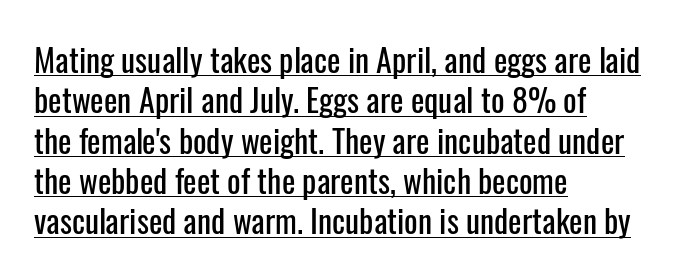
Q: Is the text italic (slanted)? A: No, it is upright.
Q: Is the typeface a serif or a sans-serif typeface? A: Sans-serif.
Q: Is the text underlined? A: Yes.
Q: How is the paragraph aligned? A: Left-aligned.
Q: Is the spacing between letters normal or unusually wide? A: Normal.
Q: Is the spacing between lines tight, normal or loose? A: Normal.
Q: Width (condensed, normal, or wide)? A: Condensed.
Q: Stroke contrast? A: Low.
Q: x-height? A: Medium.
Q: Monospaced? A: No.
